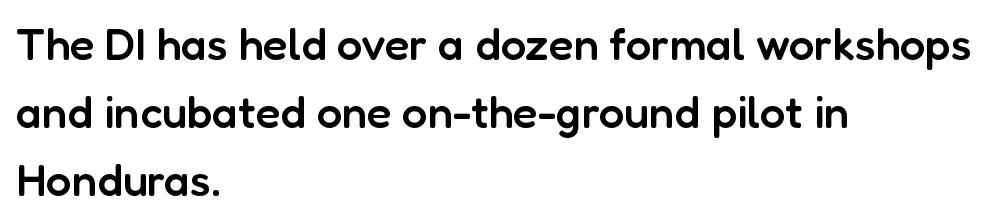
Q: Is the text bold? A: Semi-bold.
Q: Is the text italic (slanted)? A: No, it is upright.
Q: Is the typeface a serif or a sans-serif typeface? A: Sans-serif.
Q: Is the text underlined? A: No.
Q: How is the paragraph aligned? A: Left-aligned.
Q: Is the spacing between letters normal or unusually wide? A: Normal.
Q: Is the spacing between lines tight, normal or loose? A: Normal.
Q: Width (condensed, normal, or wide)? A: Normal.
Q: Stroke contrast? A: Low.
Q: x-height? A: Medium.
Q: Monospaced? A: No.
